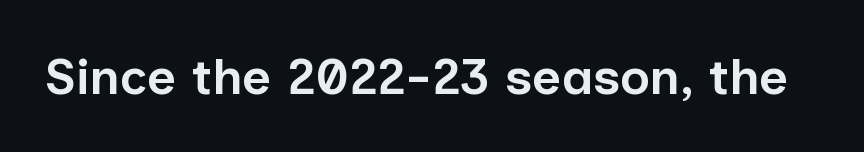
Q: Is the text bold? A: Semi-bold.
Q: Is the text italic (slanted)? A: No, it is upright.
Q: Is the typeface a serif or a sans-serif typeface? A: Sans-serif.
Q: Is the text underlined? A: No.
Q: Is the spacing between letters normal or unusually wide? A: Normal.
Q: Width (condensed, normal, or wide)? A: Normal.
Q: Stroke contrast? A: Low.
Q: x-height? A: Medium.
Q: Monospaced? A: No.
